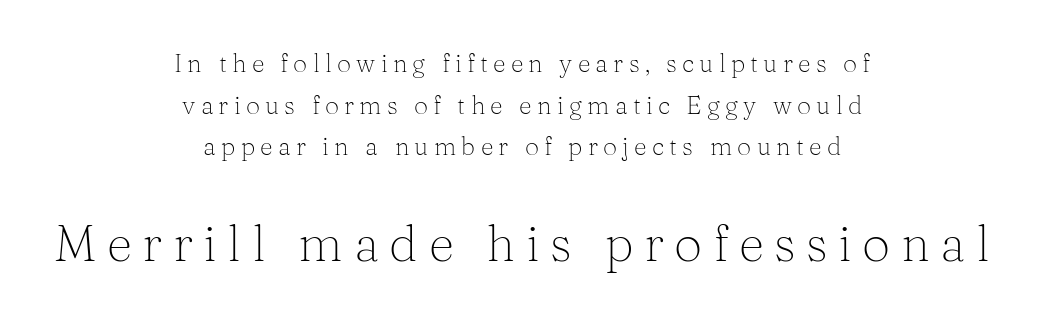
Q: Is the text bold? A: No.
Q: Is the text italic (slanted)? A: No, it is upright.
Q: Is the typeface a serif or a sans-serif typeface? A: Serif.
Q: Is the text underlined? A: No.
Q: How is the paragraph aligned? A: Centered.
Q: Is the spacing between letters normal or unusually wide? A: Unusually wide.
Q: Is the spacing between lines tight, normal or loose? A: Normal.
Q: Which block of text is set in a larger size, the first (top) or the second (bottom)? A: The second (bottom) one.
Q: Width (condensed, normal, or wide)? A: Normal.
Q: Stroke contrast? A: Medium.
Q: x-height? A: Medium.
Q: Monospaced? A: No.
